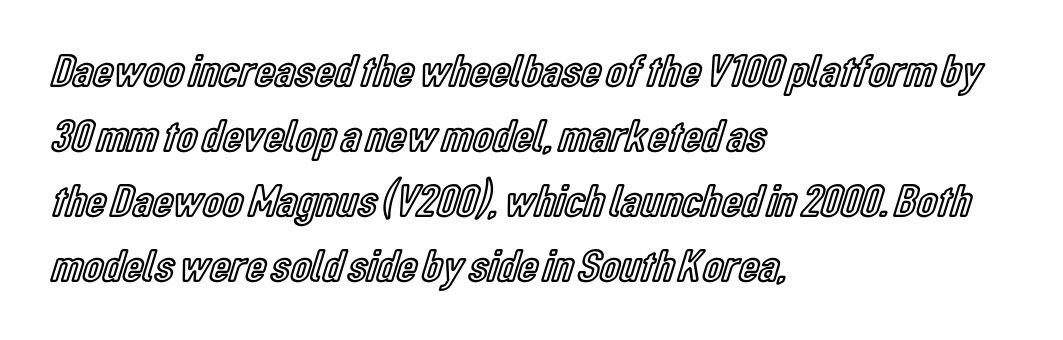
The image shows 46 px condensed type; set left-aligned, normal line spacing (1.41x), normal letter spacing, not underlined; a medium x-height.
